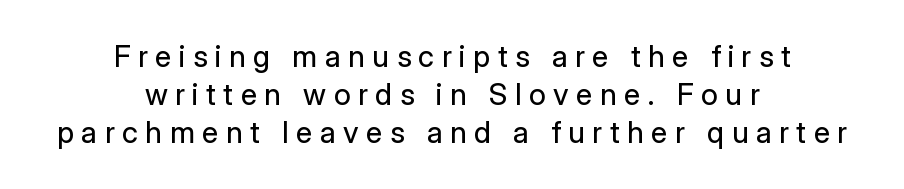
{"serif": "no", "italic": "no", "bold": "no", "weight": "regular", "width": "normal", "stroke_contrast": "low", "x_height": "medium", "monospaced": "no", "underline": "no", "align": "center", "line_spacing": "normal", "line_spacing_ratio": 1.27, "letter_spacing": "wide", "letter_spacing_em": 0.25, "glyph_px": 30}
